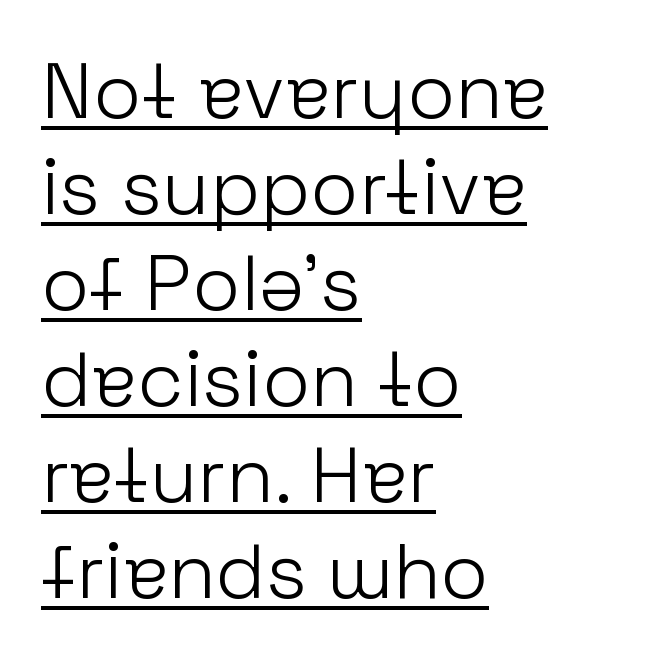
Q: Is the text bold? A: No.
Q: Is the text italic (slanted)? A: No, it is upright.
Q: Is the typeface a serif or a sans-serif typeface? A: Sans-serif.
Q: Is the text underlined? A: Yes.
Q: How is the paragraph aligned? A: Left-aligned.
Q: Is the spacing between letters normal or unusually wide? A: Normal.
Q: Width (condensed, normal, or wide)? A: Normal.
Q: Stroke contrast? A: Low.
Q: x-height? A: Medium.
Q: Monospaced? A: No.
